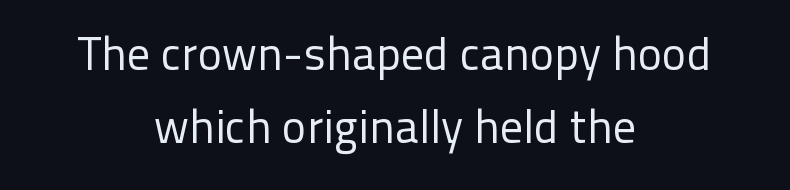
Q: Is the text bold? A: No.
Q: Is the text italic (slanted)? A: No, it is upright.
Q: Is the typeface a serif or a sans-serif typeface? A: Sans-serif.
Q: Is the text underlined? A: No.
Q: How is the paragraph aligned? A: Centered.
Q: Is the spacing between letters normal or unusually wide? A: Normal.
Q: Is the spacing between lines tight, normal or loose? A: Normal.
Q: Width (condensed, normal, or wide)? A: Normal.
Q: Stroke contrast? A: Low.
Q: x-height? A: Medium.
Q: Monospaced? A: No.
